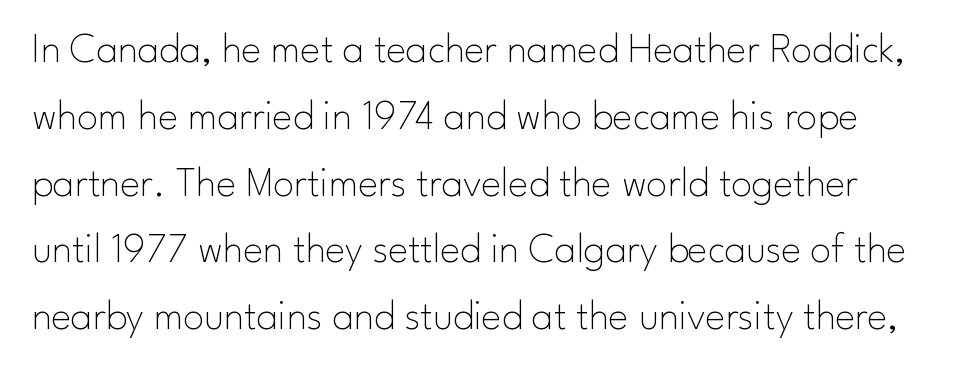
No italicization has been applied; the sample stays upright. Glyph-to-glyph distance matches everyday printed text. Is the stroke heavy? The answer is a plain regular-or-lighter. The glyphs in this specimen are sans serif. The space directly below the letters is spotless. The passage shown is typed in a proportional face where columns would drift.
